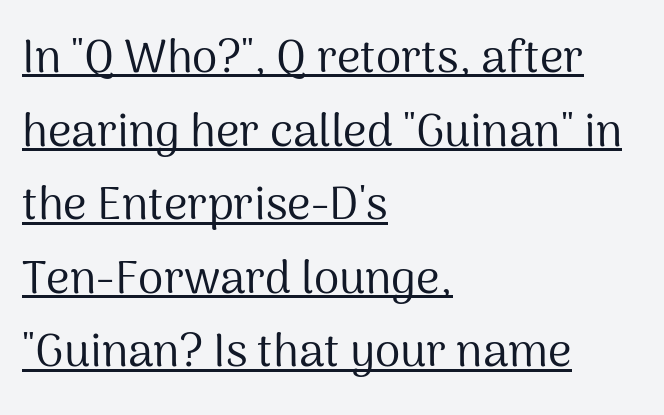
The image shows 46 px regular-weight sans-serif type, upright; set left-aligned, normal line spacing (1.6x), normal letter spacing, underlined; medium stroke contrast and a medium x-height.
